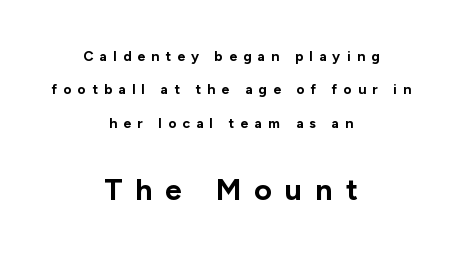
Q: Is the text bold? A: Yes.
Q: Is the text italic (slanted)? A: No, it is upright.
Q: Is the typeface a serif or a sans-serif typeface? A: Sans-serif.
Q: Is the text underlined? A: No.
Q: How is the paragraph aligned? A: Centered.
Q: Is the spacing between letters normal or unusually wide? A: Unusually wide.
Q: Is the spacing between lines tight, normal or loose? A: Loose.
Q: Which block of text is set in a larger size, the first (top) or the second (bottom)? A: The second (bottom) one.
Q: Width (condensed, normal, or wide)? A: Normal.
Q: Stroke contrast? A: Low.
Q: x-height? A: Medium.
Q: Monospaced? A: No.
